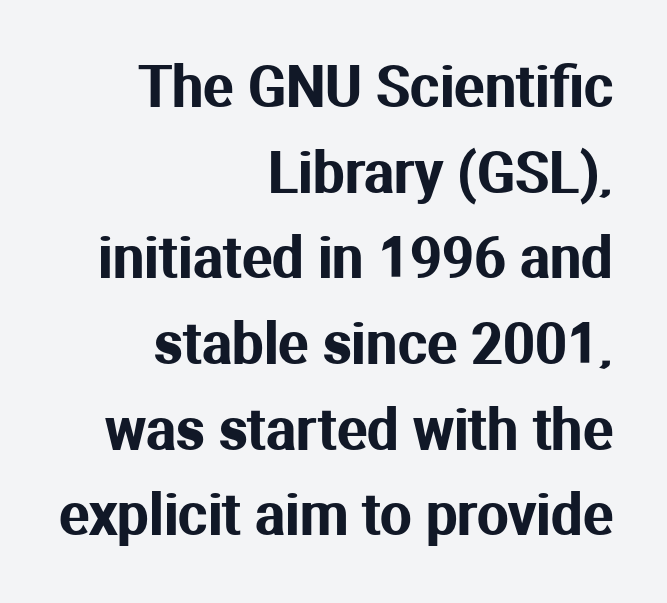
The image shows 56 px sans-serif type, upright; set right-aligned, normal line spacing (1.53x), normal letter spacing, not underlined; medium stroke contrast and a medium x-height.
